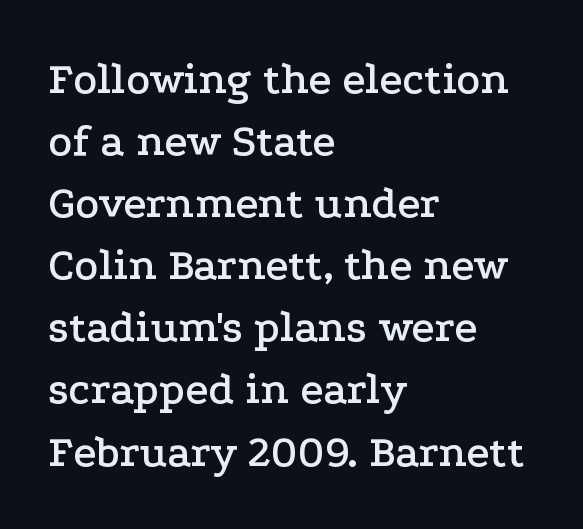
Q: Is the text italic (slanted)? A: No, it is upright.
Q: Is the typeface a serif or a sans-serif typeface? A: Serif.
Q: Is the text underlined? A: No.
Q: How is the paragraph aligned? A: Left-aligned.
Q: Is the spacing between letters normal or unusually wide? A: Normal.
Q: Is the spacing between lines tight, normal or loose? A: Normal.
Q: Width (condensed, normal, or wide)? A: Wide.
Q: Stroke contrast? A: Low.
Q: x-height? A: Medium.
Q: Monospaced? A: No.
